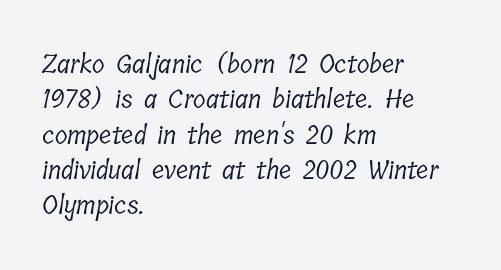
The image shows 26 px text type; set left-aligned, normal line spacing (1.36x), normal letter spacing, not underlined.
